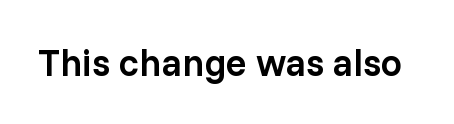
Style check: upright. These lines keep a tight, regular rhythm from letter to letter. As a designer I'd log this as weight 600, semibold. The gap between lines stays unmarked. The type family on display is of the sans-serif kind.
